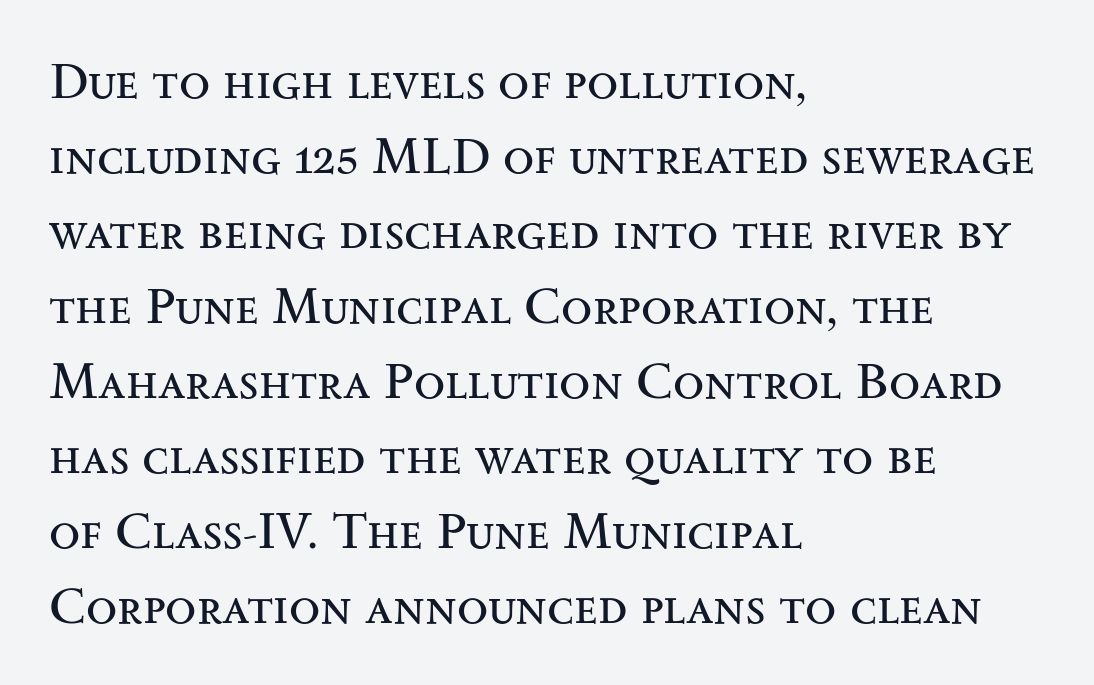
The image shows 51 px regular-weight, wide serif type, upright; set left-aligned, normal line spacing (1.47x), normal letter spacing, not underlined; medium stroke contrast and a small x-height.
